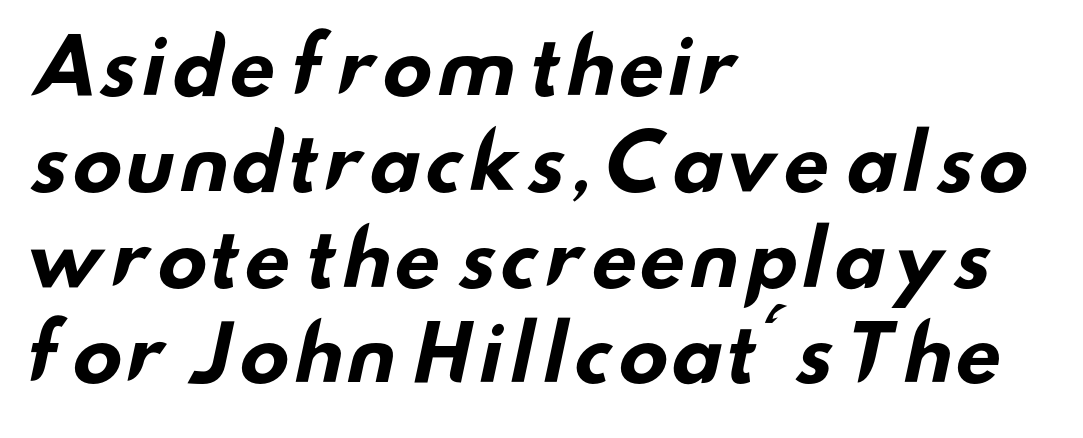
Q: Is the text bold? A: Yes.
Q: Is the typeface a serif or a sans-serif typeface? A: Sans-serif.
Q: Is the text underlined? A: No.
Q: How is the paragraph aligned? A: Left-aligned.
Q: Is the spacing between letters normal or unusually wide? A: Normal.
Q: Is the spacing between lines tight, normal or loose? A: Normal.
Q: Width (condensed, normal, or wide)? A: Wide.
Q: Stroke contrast? A: Low.
Q: x-height? A: Small.
Q: Monospaced? A: No.
